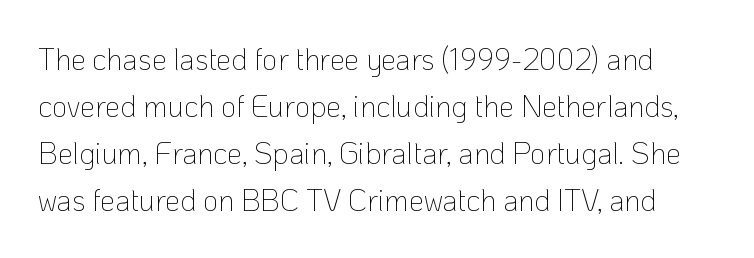
Every stem runs plumb, perpendicular to the baseline. Letters have the restrained weight of plain body copy at most. Looks like regular typesetting: each glyph gets only the width it needs. The face used here is rendered with its standard letterfit.
